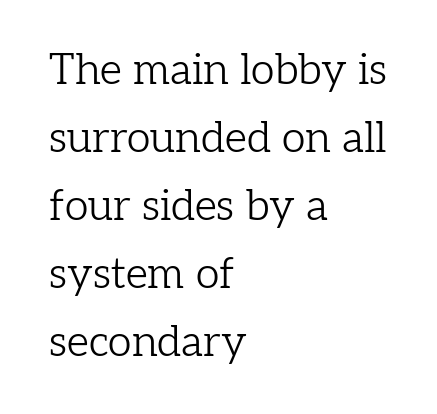
{"serif": "yes", "italic": "no", "bold": "no", "weight": "light", "width": "normal", "stroke_contrast": "low", "x_height": "medium", "monospaced": "no", "underline": "no", "align": "left", "line_spacing": "normal", "line_spacing_ratio": 1.58, "letter_spacing": "normal", "letter_spacing_em": 0.0, "glyph_px": 43}
